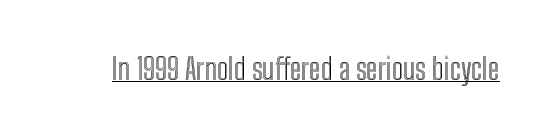
The image shows 29 px condensed type, upright; set normal letter spacing, underlined; a medium x-height.
